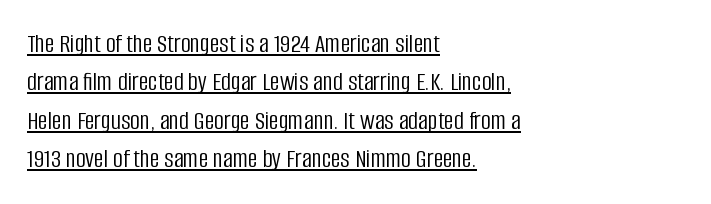
{"italic": "no", "bold": "no", "underline": "yes", "align": "left", "line_spacing": "normal", "line_spacing_ratio": 1.42, "letter_spacing": "normal", "letter_spacing_em": 0.0, "glyph_px": 27}
